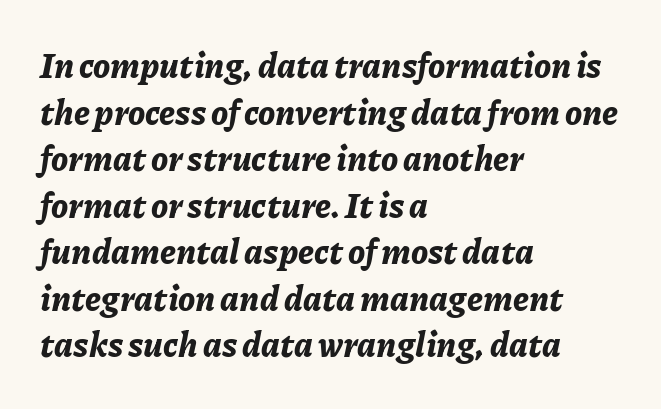
You'd pick this weight for a headline — it's a proper bold. Caption: standard tracking, unaltered. Is the block centered? No — it sits flush against the left margin. Looks like regular typesetting: each glyph gets only the width it needs. The face used here has a pronounced slope to its letters.
